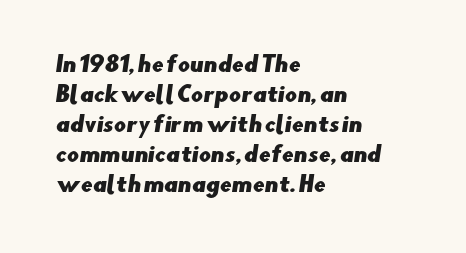
The image shows 21 px text type; set left-aligned, normal line spacing (1.43x), normal letter spacing, not underlined.
